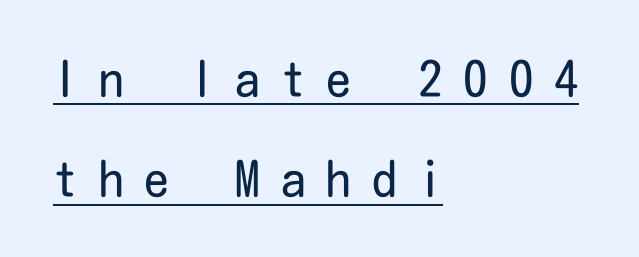
Q: Is the text bold? A: No.
Q: Is the text italic (slanted)? A: No, it is upright.
Q: Is the typeface a serif or a sans-serif typeface? A: Sans-serif.
Q: Is the text underlined? A: Yes.
Q: How is the paragraph aligned? A: Left-aligned.
Q: Is the spacing between letters normal or unusually wide? A: Unusually wide.
Q: Is the spacing between lines tight, normal or loose? A: Loose.
Q: Width (condensed, normal, or wide)? A: Condensed.
Q: Stroke contrast? A: Low.
Q: x-height? A: Medium.
